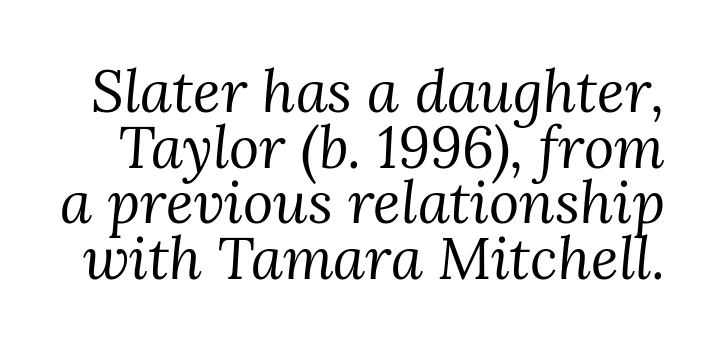
The image shows 58 px regular-weight serif type, italic (leaning right); set tight line spacing (0.96x), normal letter spacing, not underlined; medium stroke contrast and a medium x-height.
